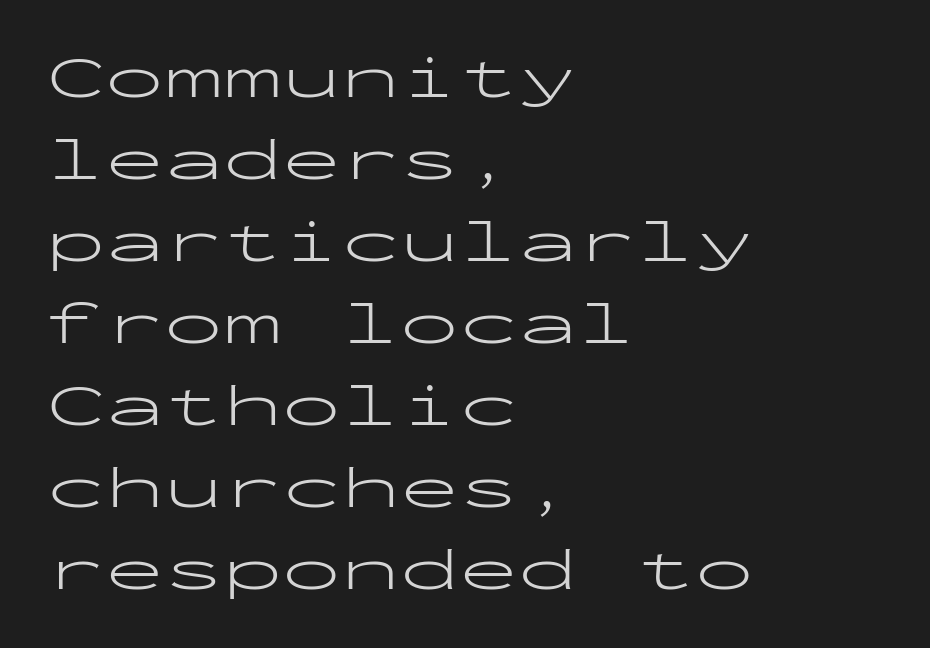
The image shows 59 px light, wide sans-serif type, upright, monospaced; set left-aligned, normal line spacing (1.39x), normal letter spacing, not underlined; low stroke contrast and a medium x-height.
